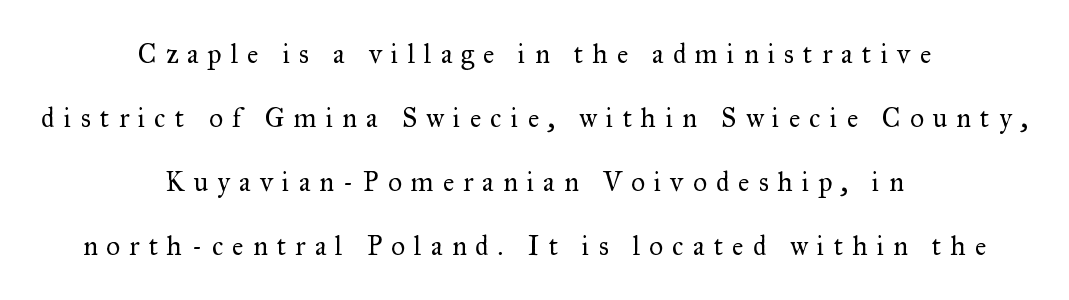
The image shows 27 px text type, upright; set centered, loose line spacing (2.37x), unusually wide letter spacing (+0.34 em), not underlined.
